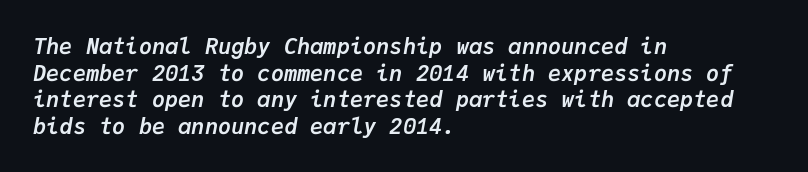
Where is the straight margin? On the left. Set as a true bold cut, around the 700 mark. The letterforms sit shoulder to shoulder at normal distance. Quick note: italic.
